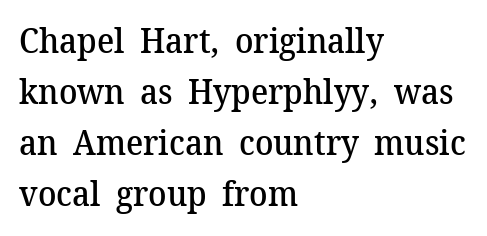
The image shows 34 px semibold serif type, upright; set left-aligned, normal line spacing (1.5x), normal letter spacing, not underlined; medium stroke contrast and a medium x-height.
